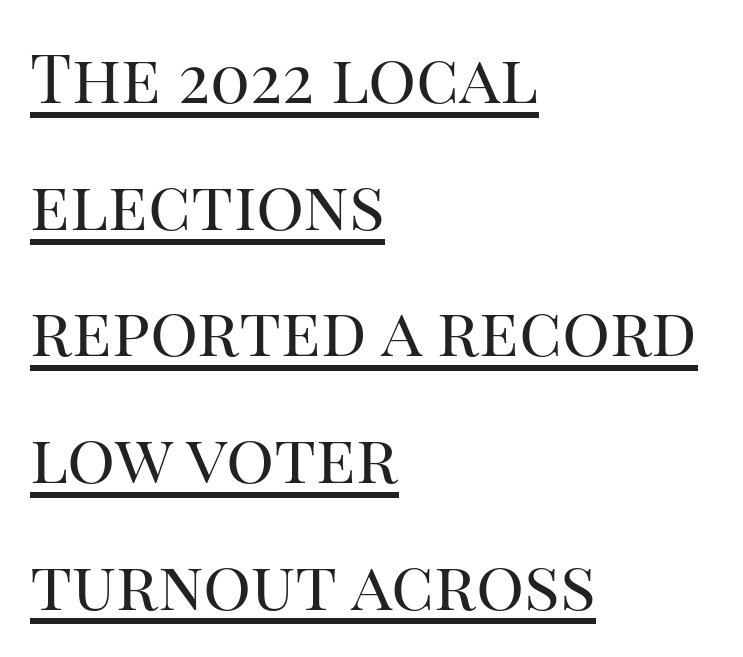
The text block is weighted toward the left margin, trailing off unevenly rightward. The letters stand upright; this is a roman face. Weight: not bold — regular or lighter. Emphasis is given by a line drawn under the lettering. Letter spacing: default.
